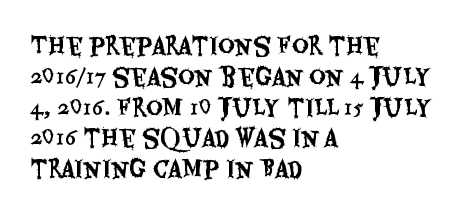
The image shows 23 px text type, upright; set left-aligned, normal line spacing (1.34x), normal letter spacing, not underlined.
